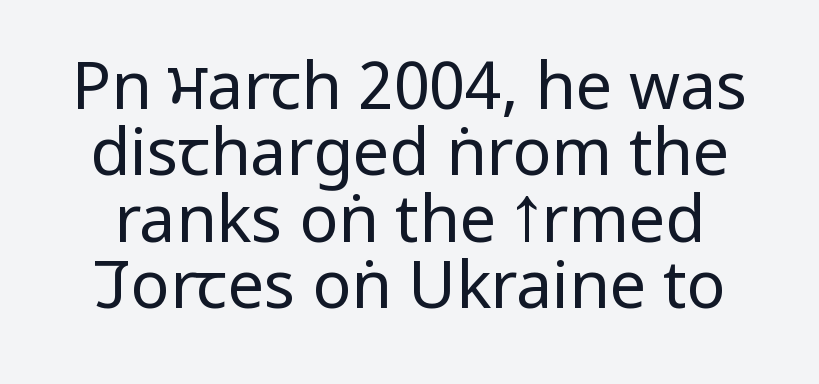
The space beneath each line is pristine and unruled. Rendered with straight, roman letterforms. The rendering uses natural spacing where letterforms have individual widths. Letters have the restrained weight of plain body copy at most. Each new line begins almost immediately beneath the previous one. Compared with typical body copy, the letter spacing here is the same.
